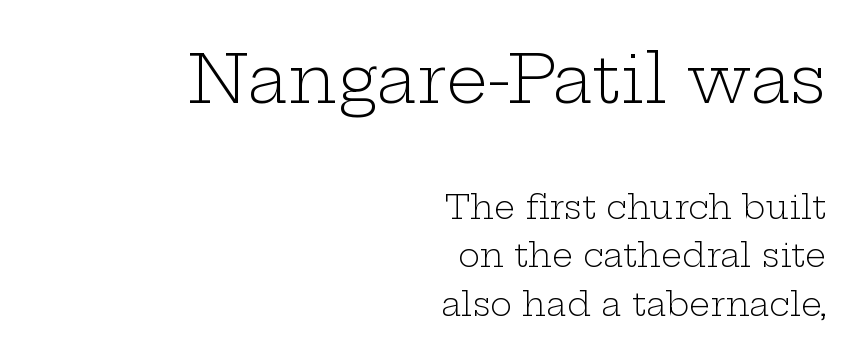
Q: Is the text bold? A: No.
Q: Is the text italic (slanted)? A: No, it is upright.
Q: Is the typeface a serif or a sans-serif typeface? A: Serif.
Q: Is the text underlined? A: No.
Q: How is the paragraph aligned? A: Right-aligned.
Q: Is the spacing between letters normal or unusually wide? A: Normal.
Q: Is the spacing between lines tight, normal or loose? A: Normal.
Q: Which block of text is set in a larger size, the first (top) or the second (bottom)? A: The first (top) one.
Q: Width (condensed, normal, or wide)? A: Wide.
Q: Stroke contrast? A: Low.
Q: x-height? A: Medium.
Q: Monospaced? A: No.
